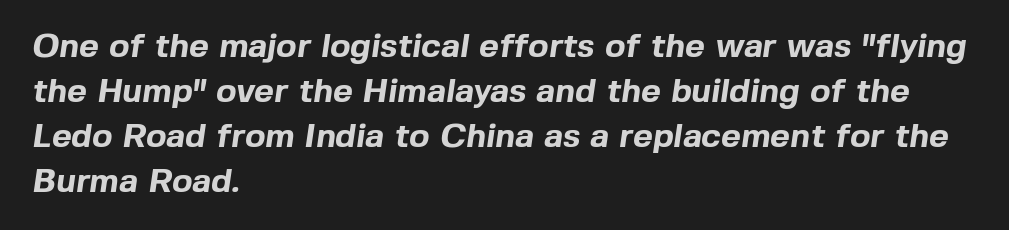
The image shows 34 px bold sans-serif type; set left-aligned, normal line spacing (1.32x), normal letter spacing, not underlined; a medium x-height.
